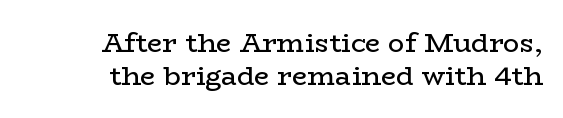
Spacing between characters is what you'd get straight out of the box. Typeset ragged left — the right edge is the straight one. A bare baseline throughout the passage. Vertical stems look standard width or narrower in stroke. You can tell it's not italic because the verticals are truly vertical.
